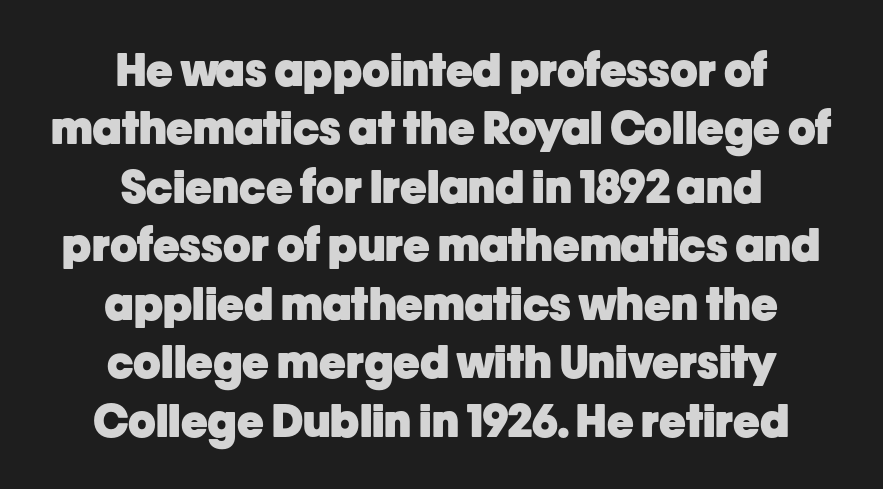
{"serif": "no", "italic": "no", "bold": "yes", "weight": "heavy", "width": "normal", "stroke_contrast": "low", "x_height": "medium", "monospaced": "no", "underline": "no", "align": "center", "line_spacing": "normal", "line_spacing_ratio": 1.3, "letter_spacing": "normal", "letter_spacing_em": 0.0, "glyph_px": 45}
